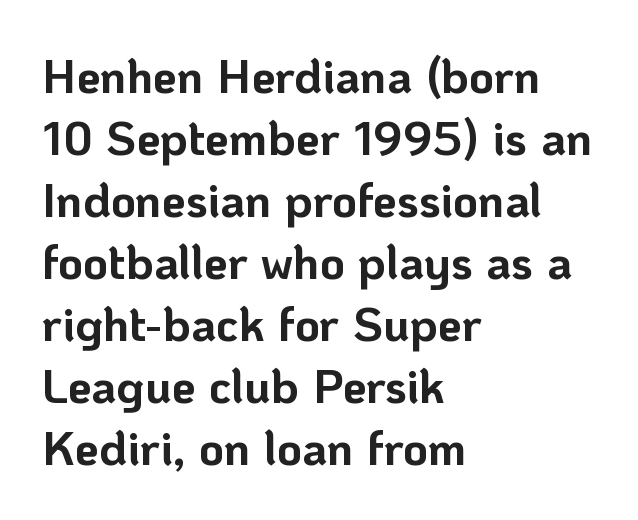
Q: Is the text bold? A: Yes.
Q: Is the text italic (slanted)? A: No, it is upright.
Q: Is the typeface a serif or a sans-serif typeface? A: Sans-serif.
Q: Is the text underlined? A: No.
Q: How is the paragraph aligned? A: Left-aligned.
Q: Is the spacing between letters normal or unusually wide? A: Normal.
Q: Is the spacing between lines tight, normal or loose? A: Normal.
Q: Width (condensed, normal, or wide)? A: Normal.
Q: Stroke contrast? A: Low.
Q: x-height? A: Medium.
Q: Monospaced? A: No.
